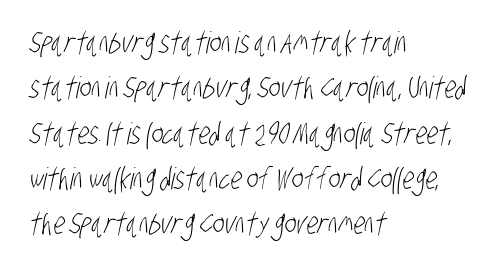
Classification — sans serif. A typesetter would call this zero additional tracking. No chunkiness to these letters — they're not bold. The gap between lines stays unmarked. The face used here is proportionally spaced, like ordinary book or web type.
